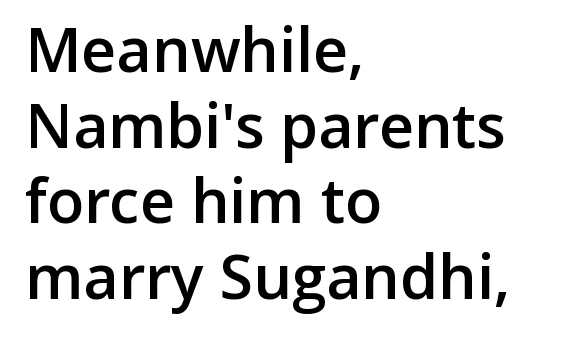
The image shows 61 px semibold sans-serif type, upright; set left-aligned, line spacing 1.24x, normal letter spacing, not underlined; low stroke contrast and a medium x-height.
